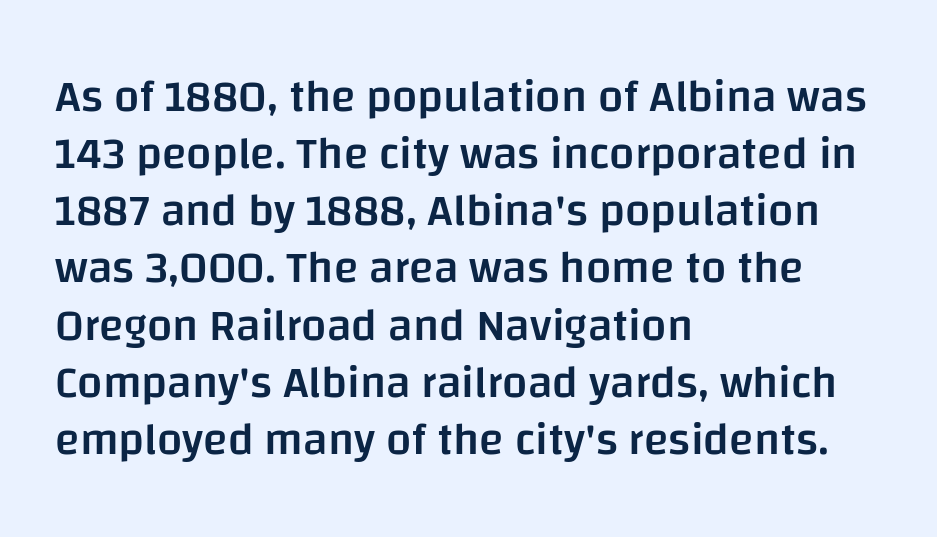
{"serif": "no", "italic": "no", "bold": "semi", "weight": "semibold", "width": "normal", "stroke_contrast": "low", "x_height": "large", "monospaced": "no", "underline": "no", "align": "left", "line_spacing": "normal", "line_spacing_ratio": 1.27, "letter_spacing": "normal", "letter_spacing_em": 0.0, "glyph_px": 45}
